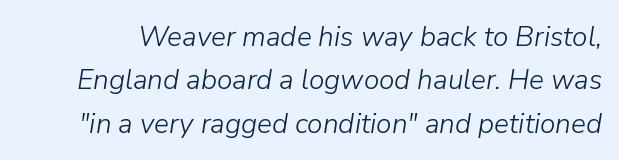
The passage shown is not underscored anywhere. How would I describe the line gaps? Plain and ordinary. No heavy texture on the line: the type isn't bold. These lines are rendered in a variable-pitch font. This is oblique type, the kind used for emphasis or titles.
